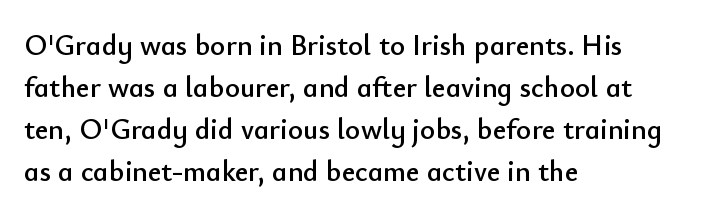
Q: Is the text italic (slanted)? A: No, it is upright.
Q: Is the typeface a serif or a sans-serif typeface? A: Sans-serif.
Q: Is the text underlined? A: No.
Q: How is the paragraph aligned? A: Left-aligned.
Q: Is the spacing between letters normal or unusually wide? A: Normal.
Q: Is the spacing between lines tight, normal or loose? A: Normal.
Q: Width (condensed, normal, or wide)? A: Normal.
Q: Stroke contrast? A: Low.
Q: x-height? A: Small.
Q: Monospaced? A: No.
